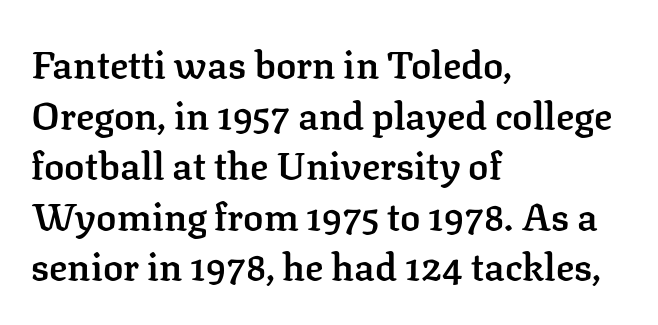
Is this a fixed-width face? No — the glyphs have proportional, varying widths. Letterform terminals end in serifs throughout the passage. Any mark beneath the type? The region is blank. Quick note: interline space is typical.
